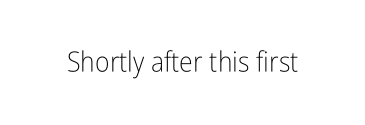
Q: Is the text bold? A: No.
Q: Is the text italic (slanted)? A: No, it is upright.
Q: Is the typeface a serif or a sans-serif typeface? A: Sans-serif.
Q: Is the text underlined? A: No.
Q: Is the spacing between letters normal or unusually wide? A: Normal.
Q: Width (condensed, normal, or wide)? A: Condensed.
Q: Stroke contrast? A: Low.
Q: x-height? A: Medium.
Q: Monospaced? A: No.
